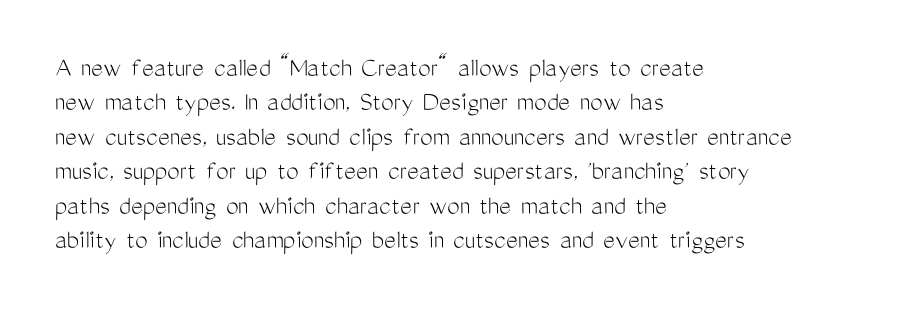
The image shows 28 px light, condensed sans-serif type, upright; set left-aligned, line spacing 1.23x, normal letter spacing, not underlined; medium stroke contrast and a medium x-height.
